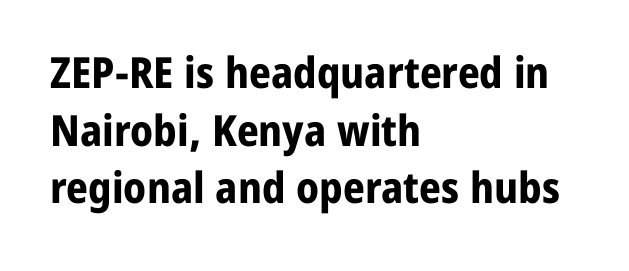
Q: Is the text bold? A: Yes.
Q: Is the text italic (slanted)? A: No, it is upright.
Q: Is the typeface a serif or a sans-serif typeface? A: Sans-serif.
Q: Is the text underlined? A: No.
Q: How is the paragraph aligned? A: Left-aligned.
Q: Is the spacing between letters normal or unusually wide? A: Normal.
Q: Is the spacing between lines tight, normal or loose? A: Normal.
Q: Width (condensed, normal, or wide)? A: Normal.
Q: Stroke contrast? A: Low.
Q: x-height? A: Medium.
Q: Monospaced? A: No.
